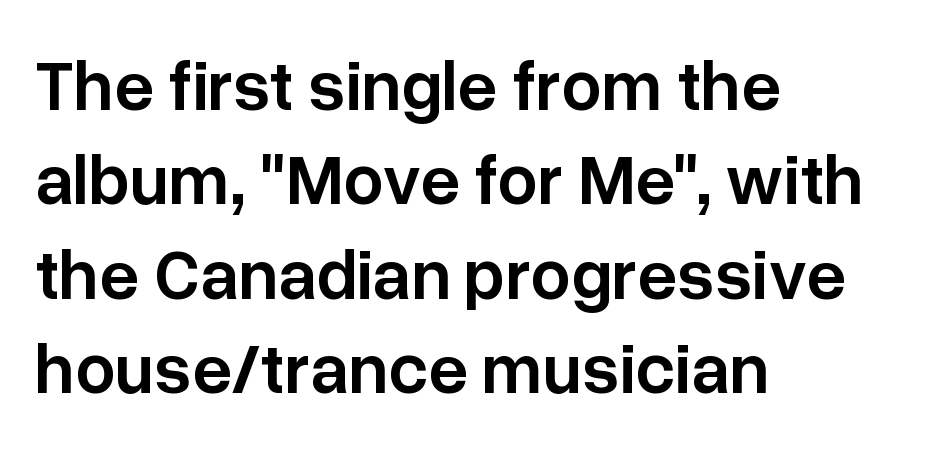
The image shows 71 px semibold sans-serif type, upright; set left-aligned, normal line spacing (1.33x), normal letter spacing, not underlined; low stroke contrast and a medium x-height.
